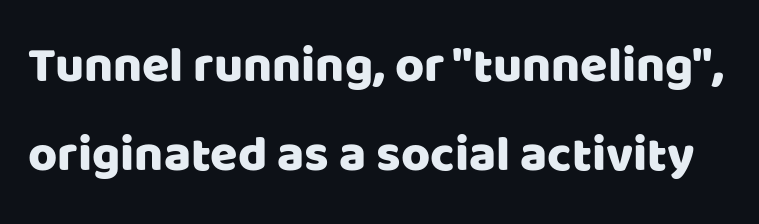
{"serif": "no", "italic": "no", "width": "normal", "stroke_contrast": "low", "x_height": "large", "monospaced": "no", "underline": "no", "line_spacing_ratio": 1.79, "letter_spacing": "normal", "letter_spacing_em": 0.0, "glyph_px": 50}
